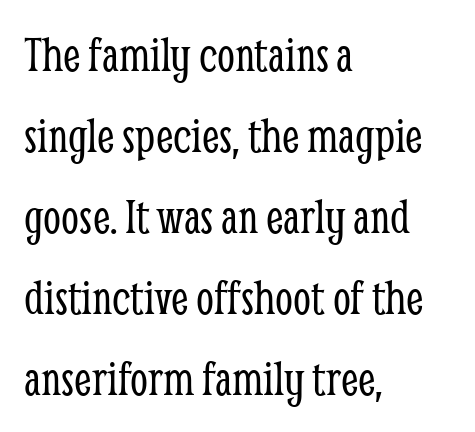
Nobody drew a line under any word here. Nothing heavy about these letters — not bold at all. Quick note: interline space is typical. Characters remain perfectly vertical along every line.
